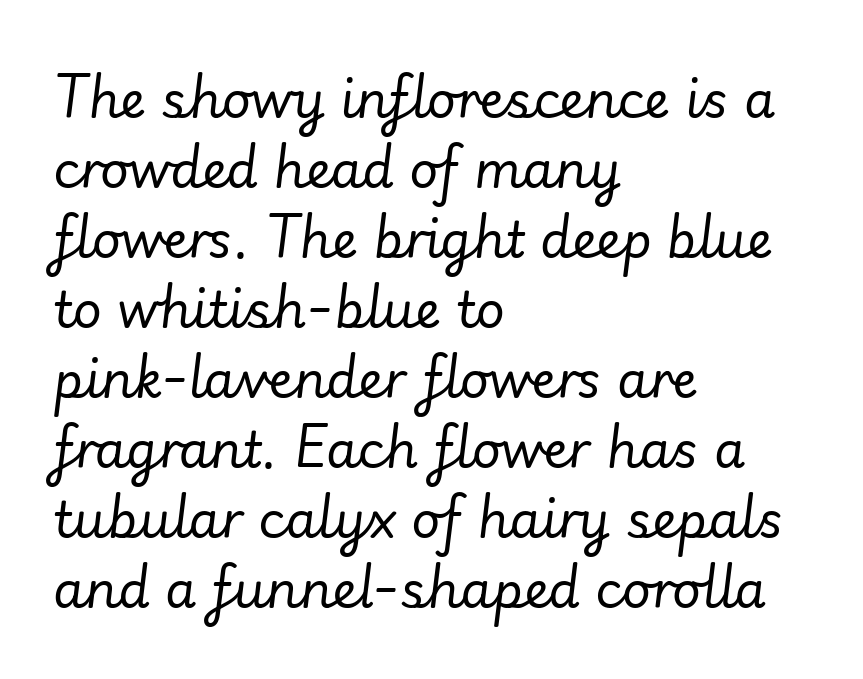
Q: Is the text bold? A: No.
Q: Is the text italic (slanted)? A: Yes, it leans right by about 7 degrees.
Q: Is the text underlined? A: No.
Q: How is the paragraph aligned? A: Left-aligned.
Q: Is the spacing between letters normal or unusually wide? A: Normal.
Q: Is the spacing between lines tight, normal or loose? A: Normal.
Q: Width (condensed, normal, or wide)? A: Normal.
Q: Stroke contrast? A: Low.
Q: x-height? A: Small.
Q: Monospaced? A: No.
